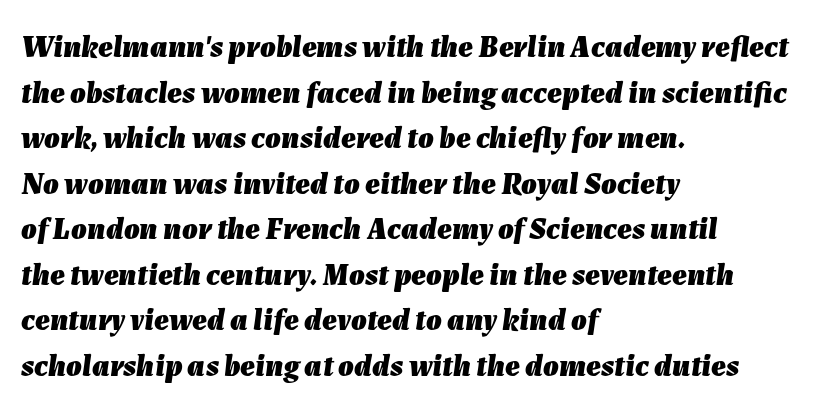
Q: Is the text bold? A: Yes.
Q: Is the text italic (slanted)? A: Yes, it leans right by about 7 degrees.
Q: Is the text underlined? A: No.
Q: How is the paragraph aligned? A: Left-aligned.
Q: Is the spacing between letters normal or unusually wide? A: Normal.
Q: Is the spacing between lines tight, normal or loose? A: Normal.
Q: Width (condensed, normal, or wide)? A: Normal.
Q: Stroke contrast? A: Low.
Q: x-height? A: Medium.
Q: Monospaced? A: No.
